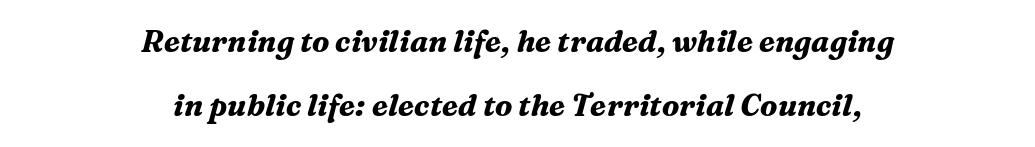
Visually the block forms a symmetrical silhouette, jagged on both flanks. Just letters on the line, the space beneath them empty. The text carries the slant typical of an italic or oblique font. Widely set lines give the paragraph a tall, airy silhouette. Spacing between characters is what you'd get straight out of the box. You could not count columns in this text — the font is proportionally spaced.
